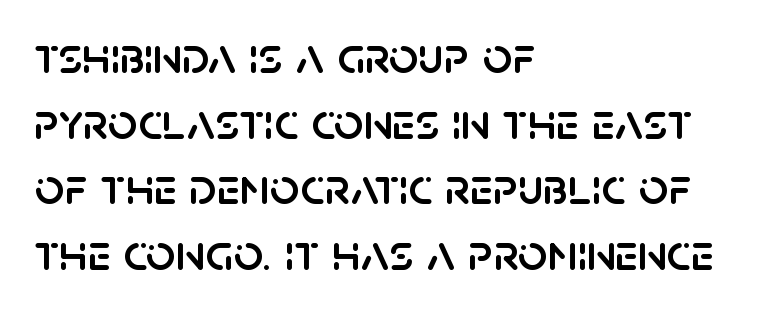
Baseline-to-baseline distance is the conventional proportion of letter height. The tracking reads as untouched default to a designer's eye. Posture: straight, roman, zero tilt. Where is the straight margin? On the left.
